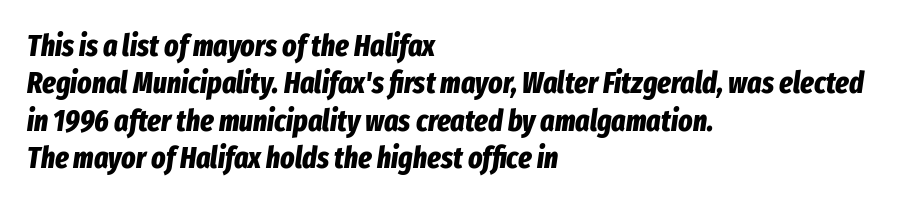
Q: Is the text bold? A: Yes.
Q: Is the text italic (slanted)? A: Yes, it leans right by about 8 degrees.
Q: Is the text underlined? A: No.
Q: How is the paragraph aligned? A: Left-aligned.
Q: Is the spacing between letters normal or unusually wide? A: Normal.
Q: Is the spacing between lines tight, normal or loose? A: Normal.
Q: Width (condensed, normal, or wide)? A: Condensed.
Q: Stroke contrast? A: Low.
Q: x-height? A: Medium.
Q: Monospaced? A: No.
